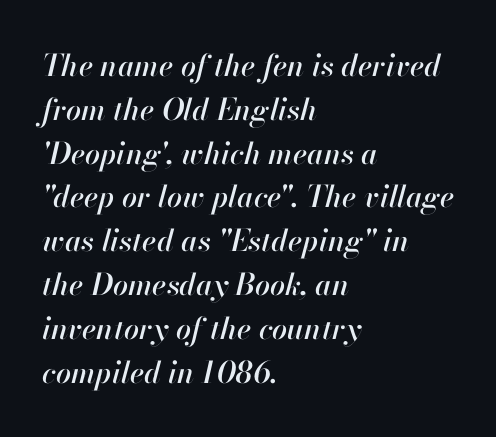
{"italic": "yes", "lean": "right", "slant_degrees": 13, "width": "normal", "stroke_contrast": "high", "x_height": "small", "monospaced": "no", "underline": "no", "align": "left", "line_spacing": "normal", "line_spacing_ratio": 1.46, "letter_spacing": "normal", "letter_spacing_em": 0.0, "glyph_px": 30}
